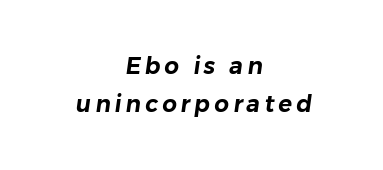
Quick note: underline off. Interline gaps are of average width in this sample. The lines are quadded center.
